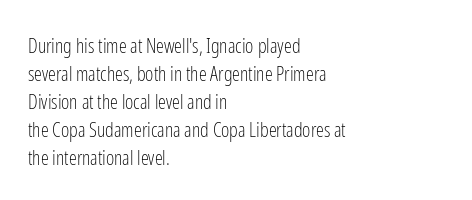
{"italic": "no", "bold": "no", "underline": "no", "align": "left", "line_spacing": "normal", "line_spacing_ratio": 1.4, "letter_spacing": "normal", "letter_spacing_em": 0.0, "glyph_px": 20}
